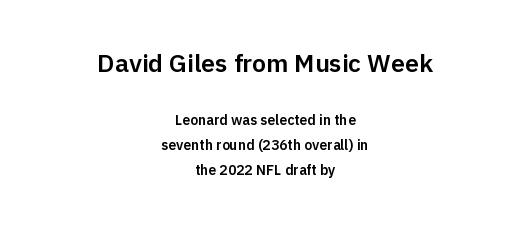
Each line is balanced around a shared central axis. What stands out about the letter spacing? Nothing — it is the standard amount. Style check: upright. The specimen omits any rule beneath the text block's lines.
